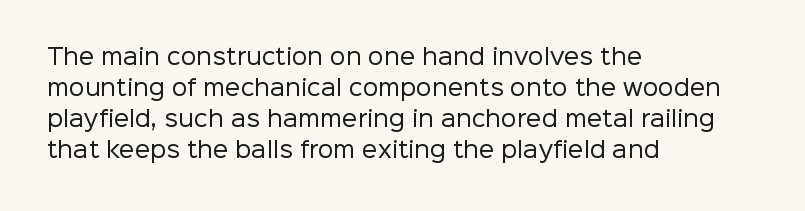
{"italic": "no", "bold": "no", "underline": "no", "align": "left", "line_spacing": "normal", "line_spacing_ratio": 1.41, "letter_spacing": "normal", "letter_spacing_em": 0.0, "glyph_px": 22}
